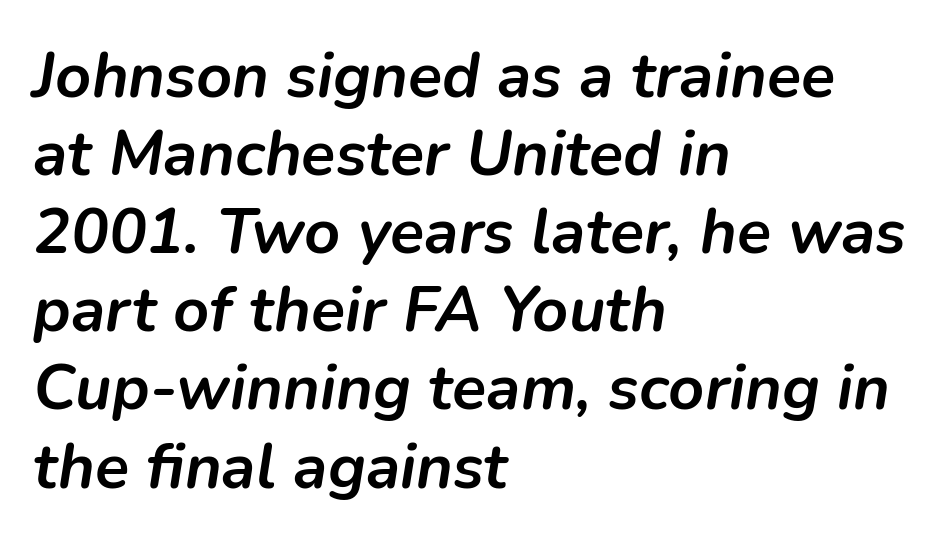
Q: Is the text bold? A: Yes.
Q: Is the text italic (slanted)? A: Yes, it leans right by about 9 degrees.
Q: Is the text underlined? A: No.
Q: How is the paragraph aligned? A: Left-aligned.
Q: Is the spacing between letters normal or unusually wide? A: Normal.
Q: Width (condensed, normal, or wide)? A: Normal.
Q: Stroke contrast? A: Low.
Q: x-height? A: Medium.
Q: Monospaced? A: No.
